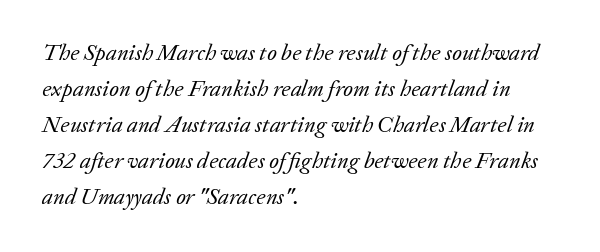
Q: Is the text bold? A: No.
Q: Is the text italic (slanted)? A: Yes, it leans right by about 20 degrees.
Q: Is the text underlined? A: No.
Q: How is the paragraph aligned? A: Left-aligned.
Q: Is the spacing between letters normal or unusually wide? A: Normal.
Q: Is the spacing between lines tight, normal or loose? A: Normal.
